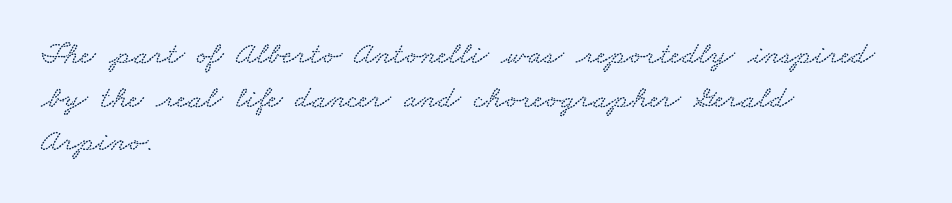
{"width": "wide", "stroke_contrast": "low", "x_height": "small", "monospaced": "no", "underline": "no", "align": "left", "line_spacing": "normal", "line_spacing_ratio": 1.36, "letter_spacing": "normal", "letter_spacing_em": 0.0, "glyph_px": 32}
